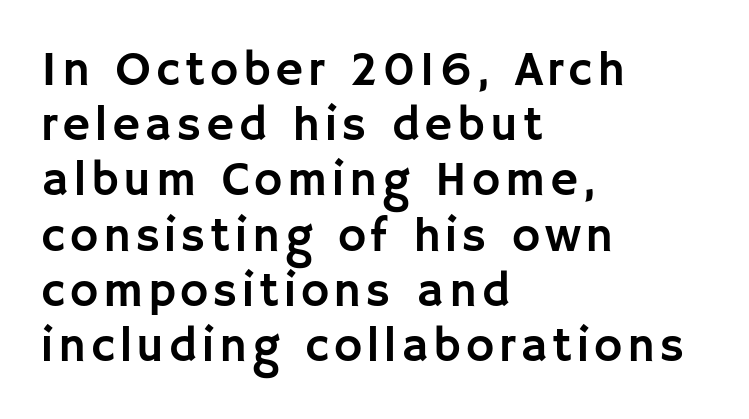
{"serif": "no", "italic": "no", "width": "normal", "stroke_contrast": "low", "x_height": "large", "monospaced": "no", "underline": "no", "align": "left", "line_spacing": "tight", "line_spacing_ratio": 1.15, "glyph_px": 48}
